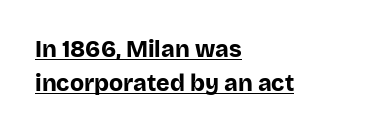
Q: Is the text bold? A: Yes.
Q: Is the text italic (slanted)? A: No, it is upright.
Q: Is the text underlined? A: Yes.
Q: How is the paragraph aligned? A: Left-aligned.
Q: Is the spacing between letters normal or unusually wide? A: Normal.
Q: Is the spacing between lines tight, normal or loose? A: Normal.
